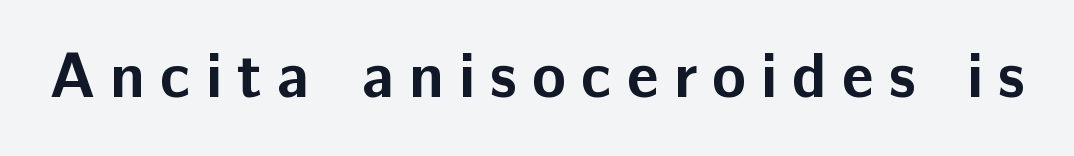
Q: Is the text bold? A: Yes.
Q: Is the text italic (slanted)? A: No, it is upright.
Q: Is the typeface a serif or a sans-serif typeface? A: Sans-serif.
Q: Is the text underlined? A: No.
Q: Is the spacing between letters normal or unusually wide? A: Unusually wide.
Q: Width (condensed, normal, or wide)? A: Normal.
Q: Stroke contrast? A: Low.
Q: x-height? A: Medium.
Q: Monospaced? A: No.
